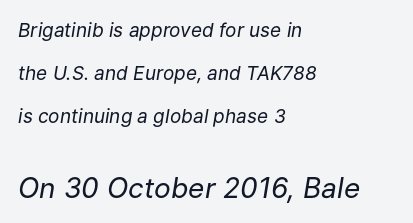
{"italic": "yes", "lean": "right", "slant_degrees": 9, "bold": "no", "weight": "regular", "width": "normal", "stroke_contrast": "low", "x_height": "medium", "monospaced": "no", "underline": "no", "align": "left", "line_spacing": "loose", "line_spacing_ratio": 2.27, "letter_spacing": "normal", "letter_spacing_em": 0.0, "larger_block": "second", "size_ratio": 1.47, "glyph_px": 28}
